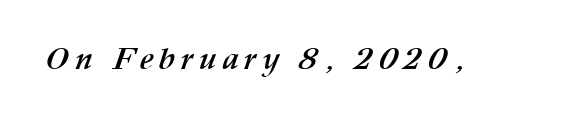
Q: Is the text bold? A: Yes.
Q: Is the text underlined? A: No.
Q: Width (condensed, normal, or wide)? A: Normal.
Q: Stroke contrast? A: Medium.
Q: x-height? A: Medium.
Q: Monospaced? A: No.
